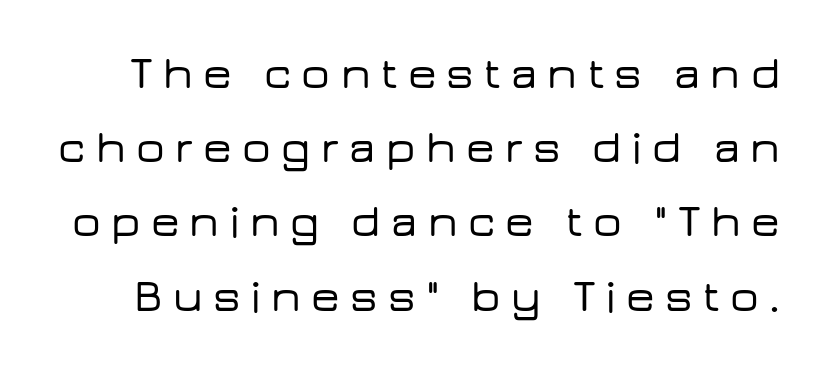
Observe the wide spacing: letters keep a clear distance from each other. Bare-footed words on every line. Whoever set this chose a conventional vertical rhythm. Rendered with straight, roman letterforms. Each letter keeps its own natural width here, so spacing adapts to shape.
